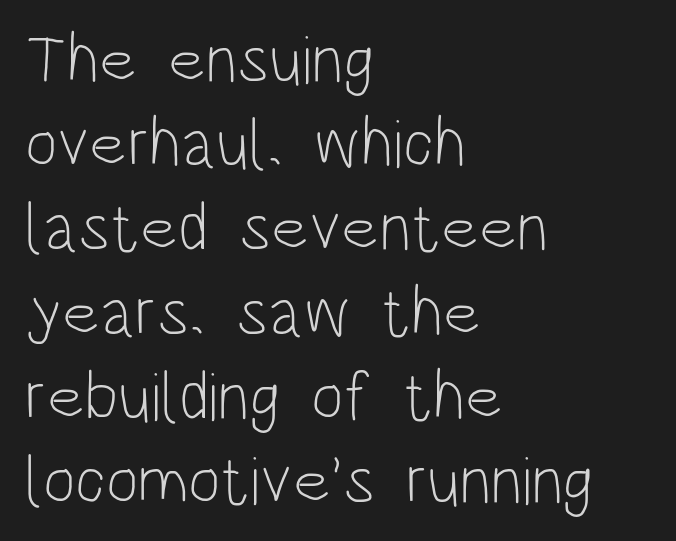
{"serif": "no", "italic": "no", "bold": "no", "weight": "light", "width": "condensed", "stroke_contrast": "low", "x_height": "large", "monospaced": "no", "underline": "no", "align": "left", "line_spacing_ratio": 1.22, "letter_spacing": "normal", "letter_spacing_em": 0.0, "glyph_px": 69}
